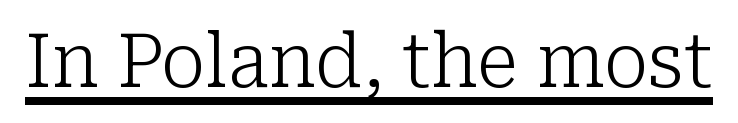
The image shows 75 px light serif type, upright; set normal letter spacing, underlined; low stroke contrast and a medium x-height.
